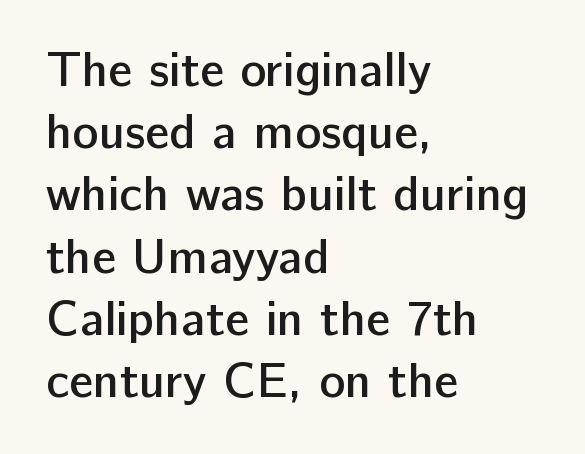
{"serif": "no", "italic": "no", "bold": "semi", "weight": "semibold", "width": "normal", "stroke_contrast": "low", "x_height": "medium", "monospaced": "no", "underline": "no", "align": "left", "line_spacing": "normal", "line_spacing_ratio": 1.27, "letter_spacing": "normal", "letter_spacing_em": 0.0, "glyph_px": 49}
